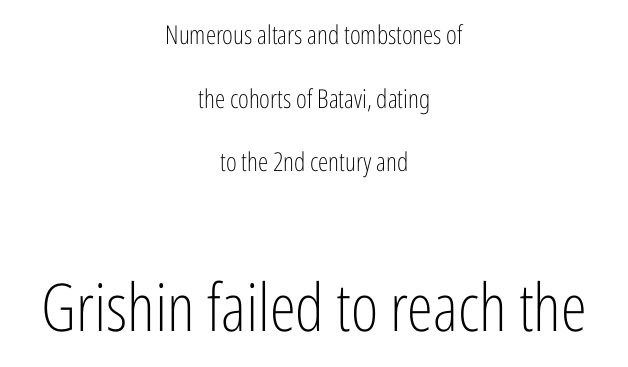
Q: Is the text bold? A: No.
Q: Is the text italic (slanted)? A: No, it is upright.
Q: Is the typeface a serif or a sans-serif typeface? A: Sans-serif.
Q: Is the text underlined? A: No.
Q: How is the paragraph aligned? A: Centered.
Q: Is the spacing between letters normal or unusually wide? A: Normal.
Q: Is the spacing between lines tight, normal or loose? A: Loose.
Q: Which block of text is set in a larger size, the first (top) or the second (bottom)? A: The second (bottom) one.
Q: Width (condensed, normal, or wide)? A: Condensed.
Q: Stroke contrast? A: Low.
Q: x-height? A: Medium.
Q: Monospaced? A: No.
